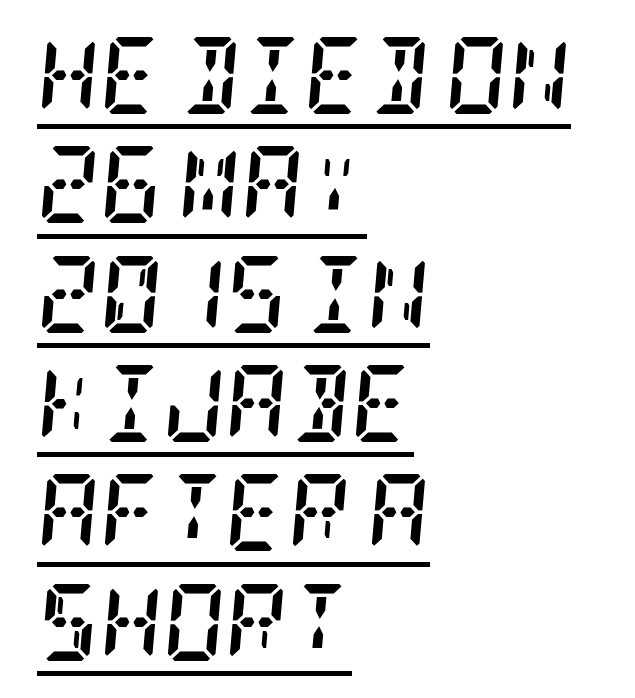
Students, observe: this is what conventionally led text looks like. Yep, those are serifs on the letters. Summary of weight: heavy, a full bold. If you drew a line through each stem, it would be angled. Tracking here is standard; glyphs follow each other at the usual distance.
